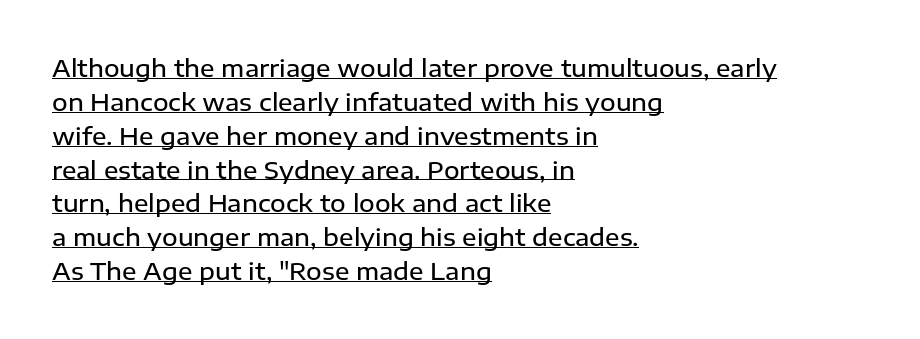
Q: Is the text bold? A: Semi-bold.
Q: Is the text italic (slanted)? A: No, it is upright.
Q: Is the text underlined? A: Yes.
Q: How is the paragraph aligned? A: Left-aligned.
Q: Is the spacing between letters normal or unusually wide? A: Normal.
Q: Is the spacing between lines tight, normal or loose? A: Normal.
